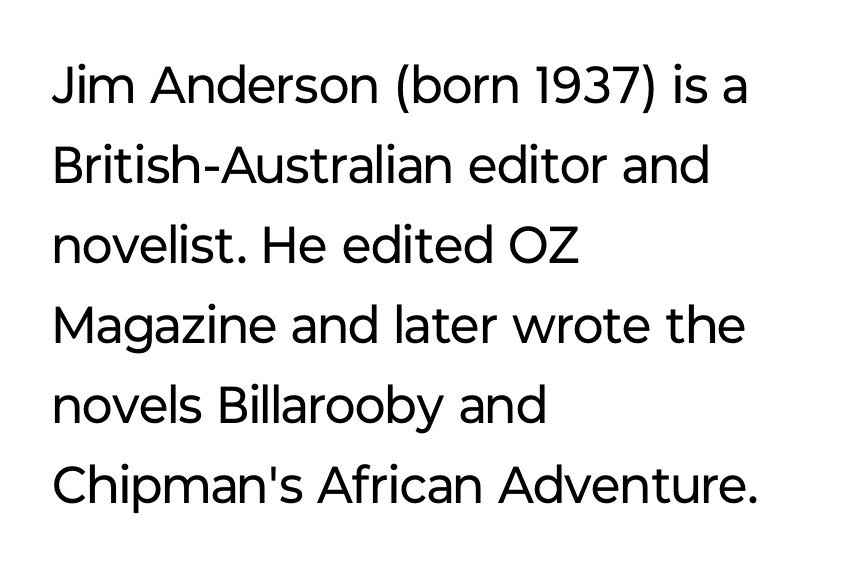
Tracking value appears to be zero — textbook default spacing. Rendered with straight, roman letterforms. Is the block centered? No — it sits flush against the left margin. Any mark beneath the type? The region is blank.
